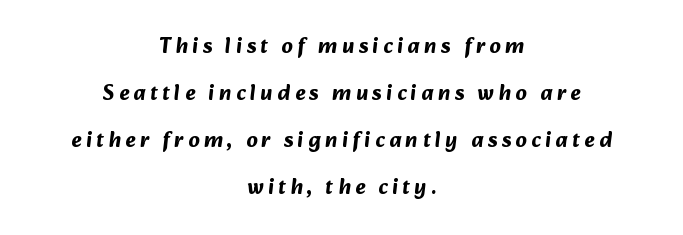
Q: Is the text bold? A: Yes.
Q: Is the text underlined? A: No.
Q: How is the paragraph aligned? A: Centered.
Q: Is the spacing between letters normal or unusually wide? A: Unusually wide.
Q: Is the spacing between lines tight, normal or loose? A: Loose.
